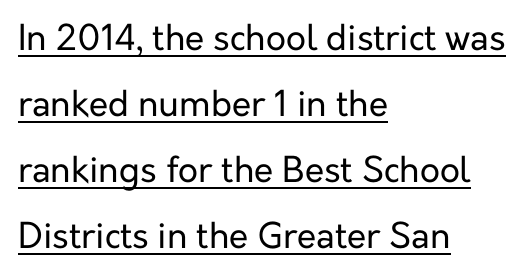
Q: Is the text bold? A: No.
Q: Is the text italic (slanted)? A: No, it is upright.
Q: Is the typeface a serif or a sans-serif typeface? A: Sans-serif.
Q: Is the text underlined? A: Yes.
Q: How is the paragraph aligned? A: Left-aligned.
Q: Is the spacing between letters normal or unusually wide? A: Normal.
Q: Width (condensed, normal, or wide)? A: Normal.
Q: Stroke contrast? A: Low.
Q: x-height? A: Medium.
Q: Monospaced? A: No.
